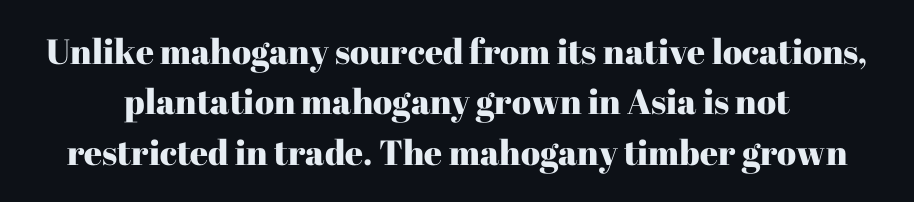
{"serif": "yes", "italic": "no", "width": "normal", "stroke_contrast": "high", "x_height": "medium", "monospaced": "no", "underline": "no", "line_spacing": "normal", "line_spacing_ratio": 1.44, "letter_spacing": "normal", "letter_spacing_em": 0.0, "glyph_px": 35}
